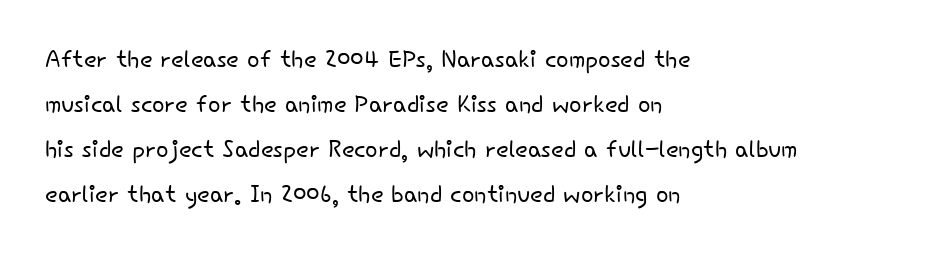
Each new line begins a customary step beneath the previous one. Students, note that the glyphs here touch the page at normal intervals. Letters rest on an invisible, unmarked baseline. No chunkiness to these letters — they're not bold.
